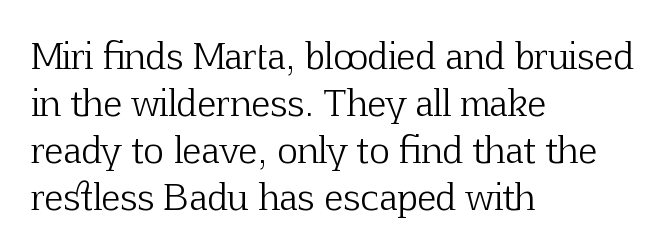
Q: Is the text bold? A: No.
Q: Is the text italic (slanted)? A: No, it is upright.
Q: Is the typeface a serif or a sans-serif typeface? A: Serif.
Q: Is the text underlined? A: No.
Q: How is the paragraph aligned? A: Left-aligned.
Q: Is the spacing between letters normal or unusually wide? A: Normal.
Q: Is the spacing between lines tight, normal or loose? A: Normal.
Q: Width (condensed, normal, or wide)? A: Normal.
Q: Stroke contrast? A: Low.
Q: x-height? A: Medium.
Q: Monospaced? A: No.
